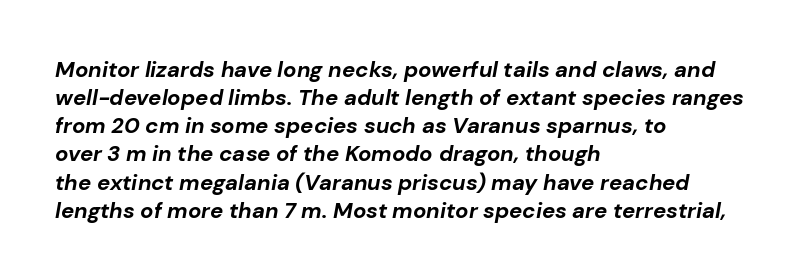
The image shows 22 px bold type, italic (leaning right); set left-aligned, normal line spacing (1.28x), normal letter spacing, not underlined.
